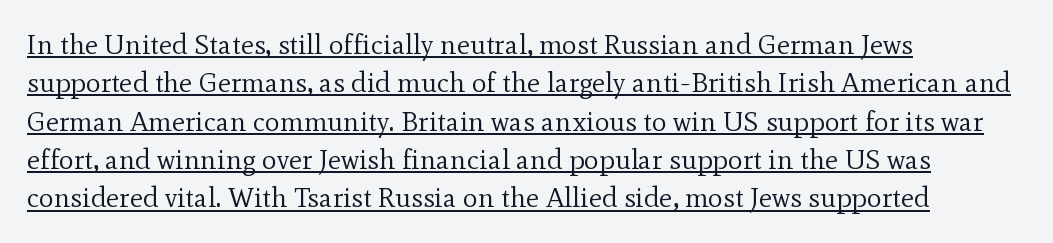
Q: Is the text bold? A: No.
Q: Is the text italic (slanted)? A: No, it is upright.
Q: Is the typeface a serif or a sans-serif typeface? A: Serif.
Q: Is the text underlined? A: Yes.
Q: How is the paragraph aligned? A: Left-aligned.
Q: Is the spacing between letters normal or unusually wide? A: Normal.
Q: Is the spacing between lines tight, normal or loose? A: Normal.
Q: Width (condensed, normal, or wide)? A: Normal.
Q: x-height? A: Small.
Q: Monospaced? A: No.
